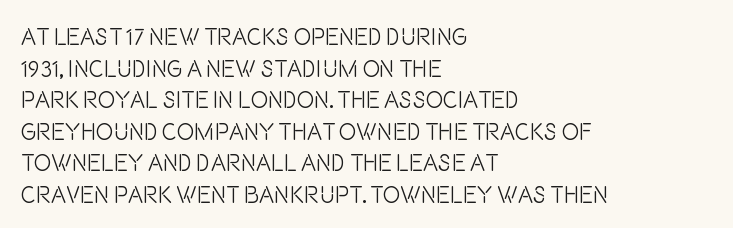
The strokes are not fattened; the text isn't bold. Beneath every word, the page is bare. Every row of glyphs begins at an identical x-position on the left. In terms of posture, this sample is upright.
